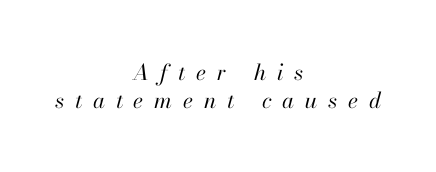
Which margin do the lines hug? Neither — every line sits in the middle. Emphasis-style slanted type is in use. A clean baseline with only descenders dipping below it. Whoever set this chose a conventional vertical rhythm. You could only call the tracking loose — the letters float apart.
